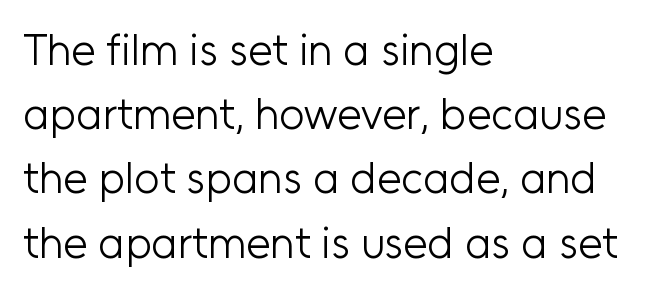
The rendering shows plain stroke endings on the letterforms — a sans-serif design. Character widths vary here, with narrow letters taking less room than wide ones. These lines keep a tight, regular rhythm from letter to letter. The font is comparable to plain body text, perhaps lighter.
